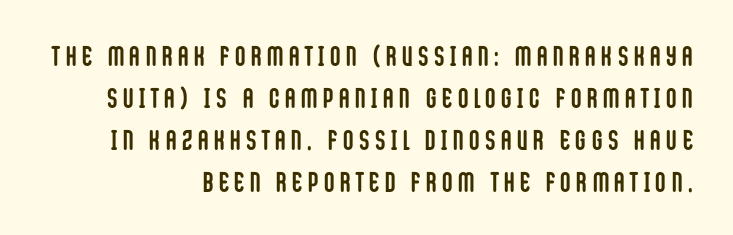
The image shows 28 px semibold, condensed sans-serif type, upright; set right-aligned, normal line spacing (1.5x), unusually wide letter spacing (+0.21 em), not underlined; low stroke contrast and a large x-height.
